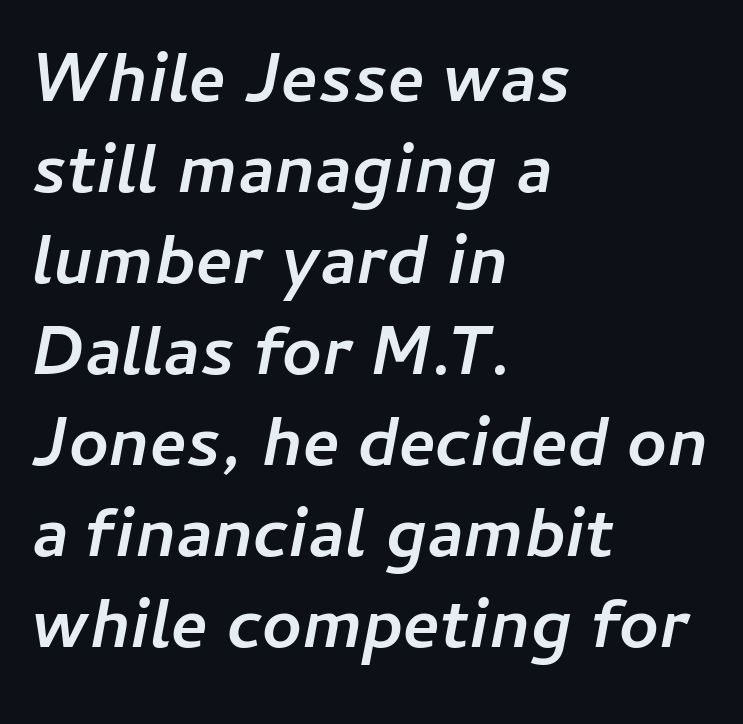
The typesetter chose a ragged-right arrangement here. Designer's note — italics engaged. Do the characters align in a grid? No, the font is proportional. Thick stems and heavy bowls — unmistakably bold. The type is set solid horizontally, with unmodified tracking. Each new line begins a customary step beneath the previous one.
